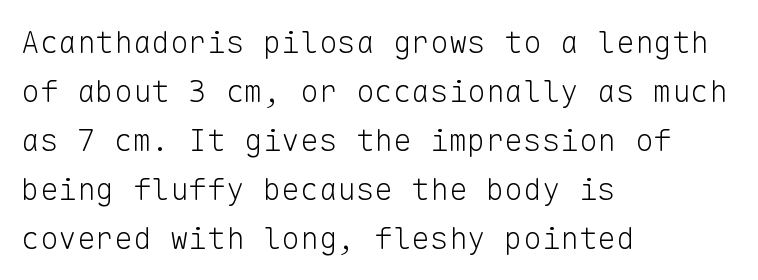
Q: Is the text bold? A: No.
Q: Is the text italic (slanted)? A: No, it is upright.
Q: Is the typeface a serif or a sans-serif typeface? A: Sans-serif.
Q: Is the text underlined? A: No.
Q: How is the paragraph aligned? A: Left-aligned.
Q: Is the spacing between letters normal or unusually wide? A: Normal.
Q: Is the spacing between lines tight, normal or loose? A: Normal.
Q: Width (condensed, normal, or wide)? A: Normal.
Q: Stroke contrast? A: Low.
Q: x-height? A: Medium.
Q: Monospaced? A: Yes.
